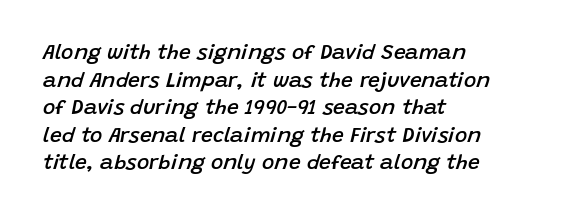
Quick note: italic. What's the leading like? Ordinary, nothing unusual. Just letters on the line, the space beneath them empty. The letters sit at their default tracking, neither squeezed nor spread. The text block is weighted toward the left margin, trailing off unevenly rightward.
